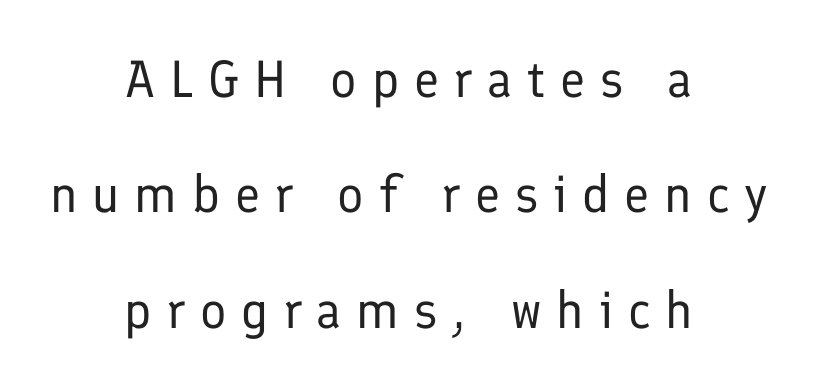
The image shows 52 px regular-weight sans-serif type, upright; set centered, loose line spacing (2.22x), unusually wide letter spacing (+0.29 em), not underlined; low stroke contrast and a medium x-height.
